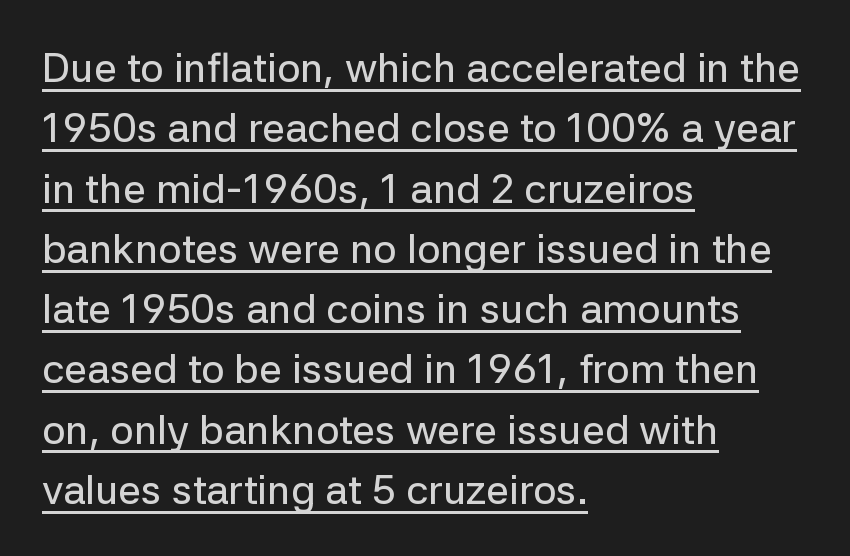
The image shows 41 px sans-serif type, upright; set left-aligned, normal line spacing (1.47x), normal letter spacing, underlined; low stroke contrast and a medium x-height.
